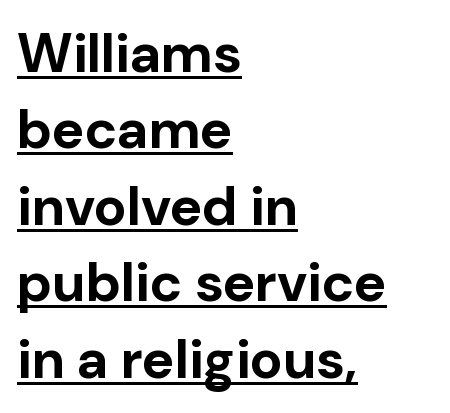
Q: Is the text bold? A: Yes.
Q: Is the text italic (slanted)? A: No, it is upright.
Q: Is the typeface a serif or a sans-serif typeface? A: Sans-serif.
Q: Is the text underlined? A: Yes.
Q: How is the paragraph aligned? A: Left-aligned.
Q: Is the spacing between letters normal or unusually wide? A: Normal.
Q: Is the spacing between lines tight, normal or loose? A: Normal.
Q: Width (condensed, normal, or wide)? A: Normal.
Q: Stroke contrast? A: Low.
Q: x-height? A: Medium.
Q: Monospaced? A: No.
